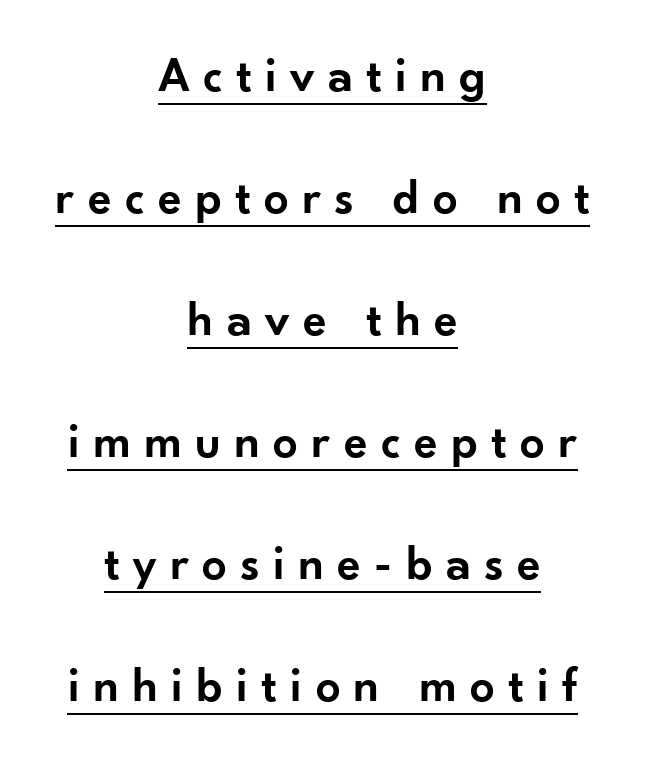
{"serif": "no", "italic": "no", "bold": "semi", "weight": "semibold", "width": "normal", "stroke_contrast": "low", "x_height": "small", "monospaced": "no", "underline": "yes", "align": "center", "line_spacing": "loose", "line_spacing_ratio": 2.49, "letter_spacing": "wide", "letter_spacing_em": 0.27, "glyph_px": 49}
